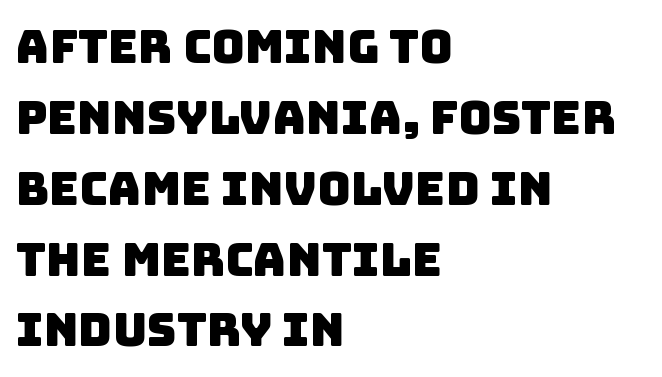
The lines sit at an ordinary, default distance from one another. The lines are quadded left. Glance below the letters and you will spot only blank space. What stands out about the letter spacing? Nothing — it is the standard amount. Each letter's strokes conclude bluntly, with no projecting serifs.
